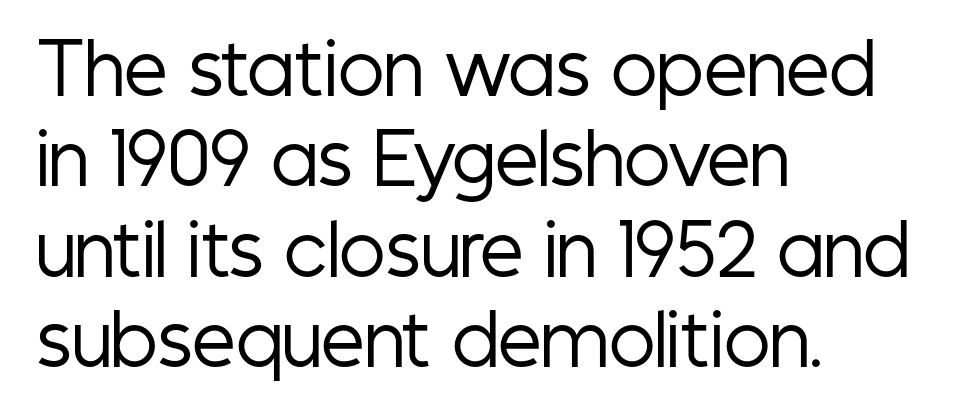
The rendering uses natural spacing where letterforms have individual widths. Normally led — the rows are evenly, conventionally spaced. The passage is arranged the way most books set body copy — flush left. The type is set solid horizontally, with unmodified tracking.
